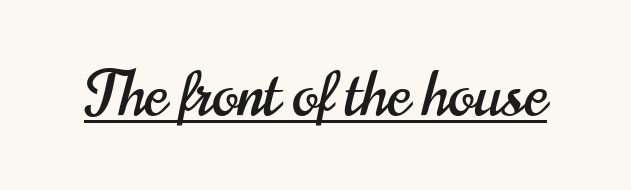
{"serif": "no", "width": "condensed", "stroke_contrast": "high", "x_height": "small", "monospaced": "no", "underline": "yes", "letter_spacing": "normal", "letter_spacing_em": 0.0, "glyph_px": 62}
